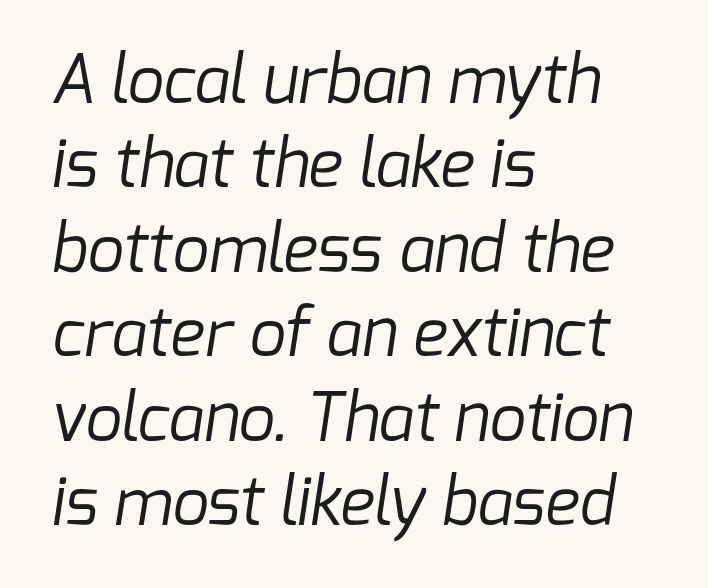
Q: Is the text bold? A: No.
Q: Is the typeface a serif or a sans-serif typeface? A: Sans-serif.
Q: Is the text underlined? A: No.
Q: How is the paragraph aligned? A: Left-aligned.
Q: Is the spacing between letters normal or unusually wide? A: Normal.
Q: Is the spacing between lines tight, normal or loose? A: Normal.
Q: Width (condensed, normal, or wide)? A: Normal.
Q: Stroke contrast? A: Low.
Q: x-height? A: Medium.
Q: Monospaced? A: No.
